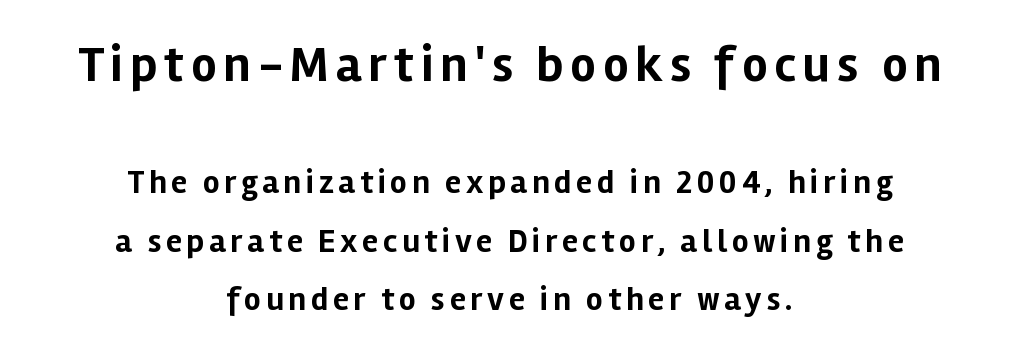
Q: Is the text bold? A: Yes.
Q: Is the text italic (slanted)? A: No, it is upright.
Q: Is the typeface a serif or a sans-serif typeface? A: Sans-serif.
Q: Is the text underlined? A: No.
Q: How is the paragraph aligned? A: Centered.
Q: Which block of text is set in a larger size, the first (top) or the second (bottom)? A: The first (top) one.
Q: Width (condensed, normal, or wide)? A: Normal.
Q: Stroke contrast? A: Low.
Q: x-height? A: Medium.
Q: Monospaced? A: No.
